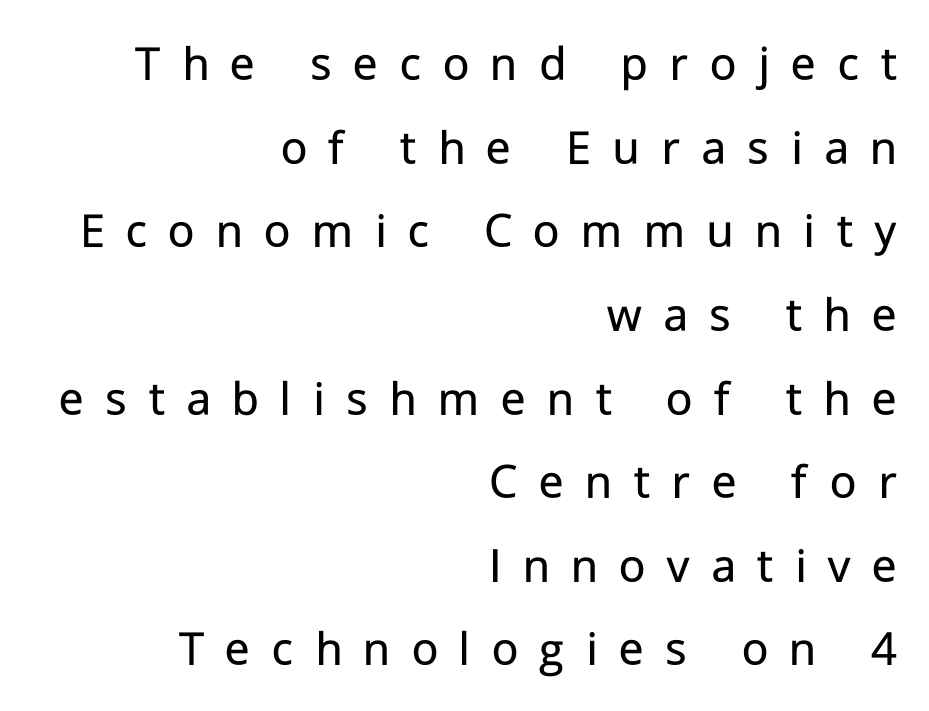
The image shows 51 px regular-weight sans-serif type, upright; set right-aligned, normal line spacing (1.64x), unusually wide letter spacing (+0.42 em), not underlined; low stroke contrast and a medium x-height.
